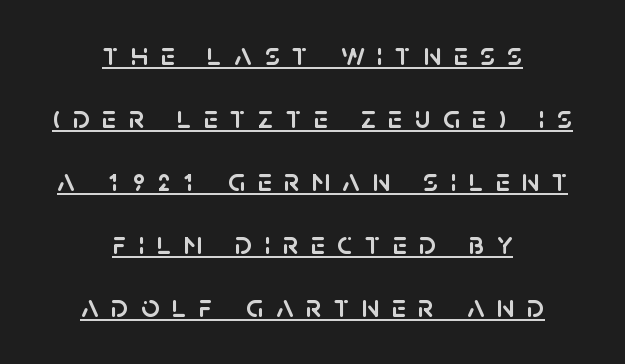
The image shows 32 px sans-serif type, upright; set centered, loose line spacing (1.97x), unusually wide letter spacing (+0.39 em), underlined; low stroke contrast and a large x-height.
